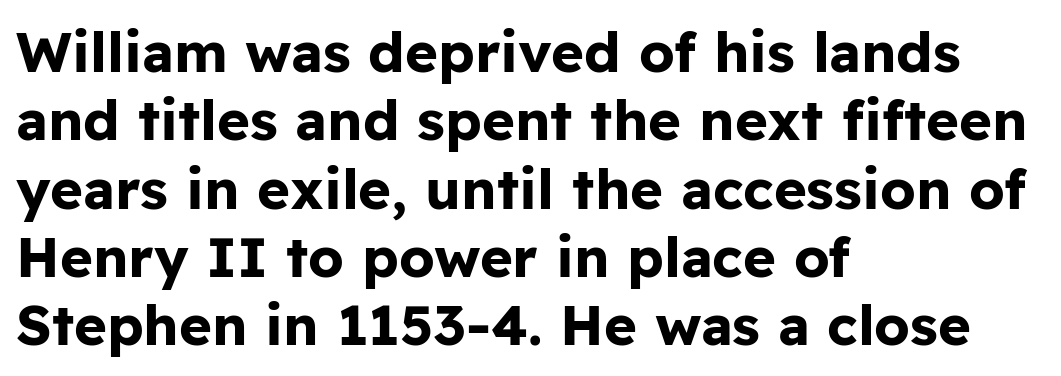
Q: Is the text bold? A: Yes.
Q: Is the text italic (slanted)? A: No, it is upright.
Q: Is the typeface a serif or a sans-serif typeface? A: Sans-serif.
Q: Is the text underlined? A: No.
Q: How is the paragraph aligned? A: Left-aligned.
Q: Is the spacing between letters normal or unusually wide? A: Normal.
Q: Width (condensed, normal, or wide)? A: Normal.
Q: Stroke contrast? A: Low.
Q: x-height? A: Medium.
Q: Monospaced? A: No.
